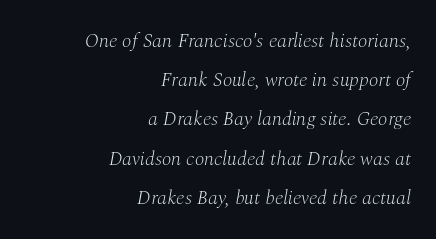
Is this a heavy cut? Hardly; it is regular or lighter. This sample trades compactness for vertical openness between lines. The gap between lines stays unmarked. Characters follow at the spacing the type designer built in.
